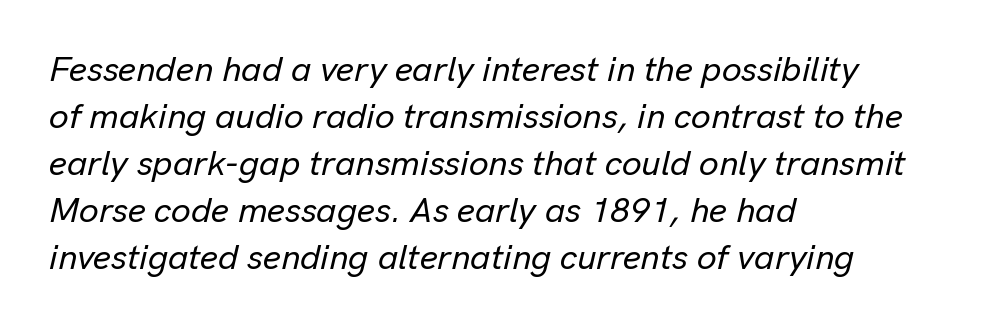
Q: Is the text italic (slanted)? A: Yes, it leans right by about 13 degrees.
Q: Is the text underlined? A: No.
Q: How is the paragraph aligned? A: Left-aligned.
Q: Is the spacing between letters normal or unusually wide? A: Normal.
Q: Is the spacing between lines tight, normal or loose? A: Normal.
Q: Width (condensed, normal, or wide)? A: Normal.
Q: Stroke contrast? A: Low.
Q: x-height? A: Medium.
Q: Monospaced? A: No.
